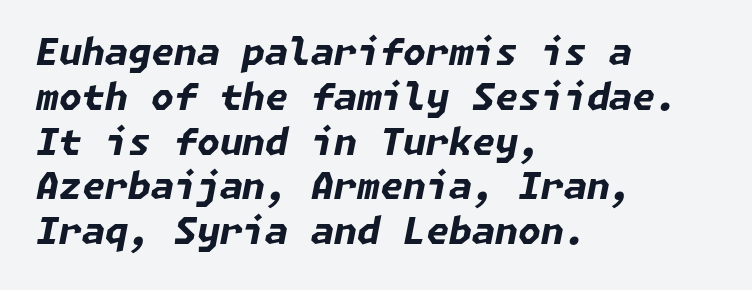
The image shows 37 px bold type, italic (leaning right); set left-aligned, line spacing 1.21x, normal letter spacing, not underlined; low stroke contrast and a medium x-height.
